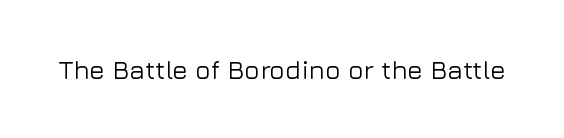
Is there any slant? The stems are plumb. Descenders are the only things crossing below the line. The line texture is even and compact thanks to regular tracking.
